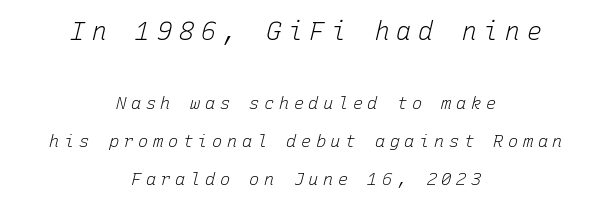
{"italic": "yes", "lean": "right", "slant_degrees": 15, "bold": "no", "underline": "no", "align": "center", "line_spacing": "loose", "line_spacing_ratio": 2.23, "letter_spacing": "wide", "letter_spacing_em": 0.27, "larger_block": "first", "size_ratio": 1.47, "glyph_px": 25}
